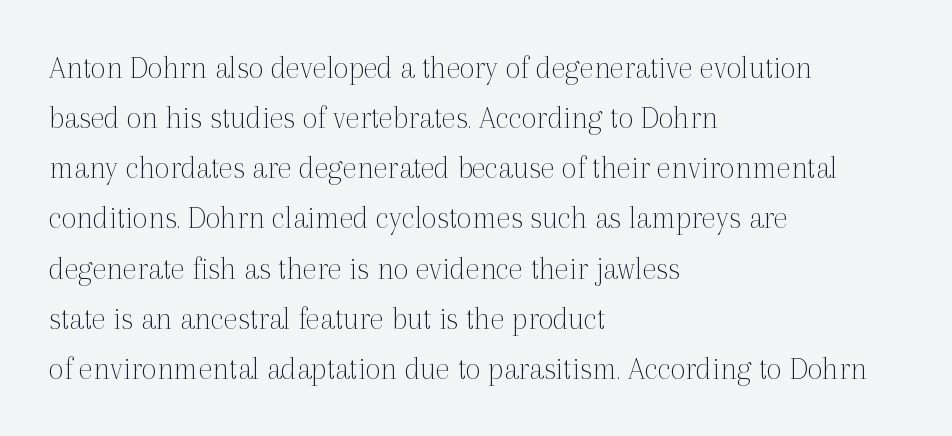
{"serif": "yes", "italic": "no", "bold": "no", "weight": "thin", "width": "normal", "x_height": "medium", "monospaced": "no", "underline": "no", "align": "left", "line_spacing": "normal", "line_spacing_ratio": 1.52, "letter_spacing": "normal", "letter_spacing_em": 0.0, "glyph_px": 33}
